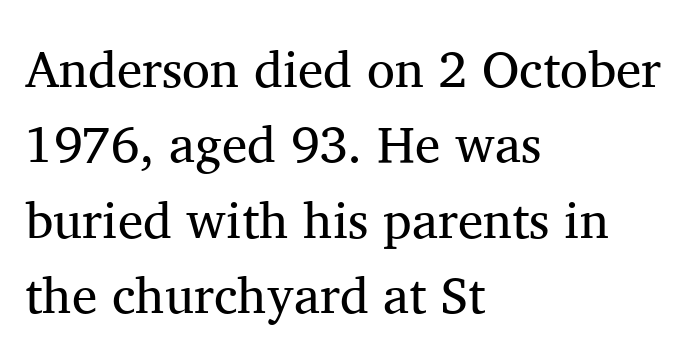
{"serif": "yes", "italic": "no", "bold": "no", "weight": "regular", "width": "normal", "stroke_contrast": "medium", "x_height": "medium", "monospaced": "no", "underline": "no", "align": "left", "line_spacing": "normal", "line_spacing_ratio": 1.48, "letter_spacing": "normal", "letter_spacing_em": 0.0, "glyph_px": 51}
